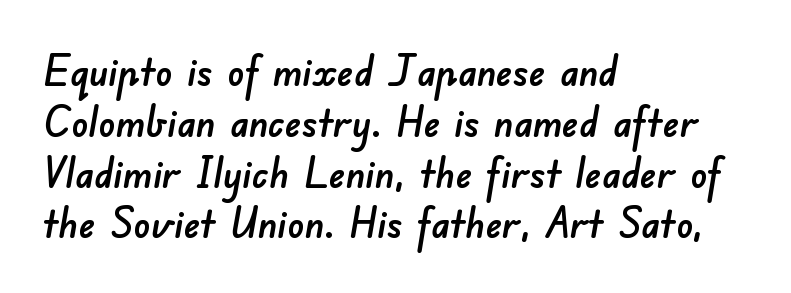
Q: Is the typeface a serif or a sans-serif typeface? A: Sans-serif.
Q: Is the text underlined? A: No.
Q: How is the paragraph aligned? A: Left-aligned.
Q: Is the spacing between letters normal or unusually wide? A: Normal.
Q: Width (condensed, normal, or wide)? A: Normal.
Q: Stroke contrast? A: Low.
Q: x-height? A: Small.
Q: Monospaced? A: No.
